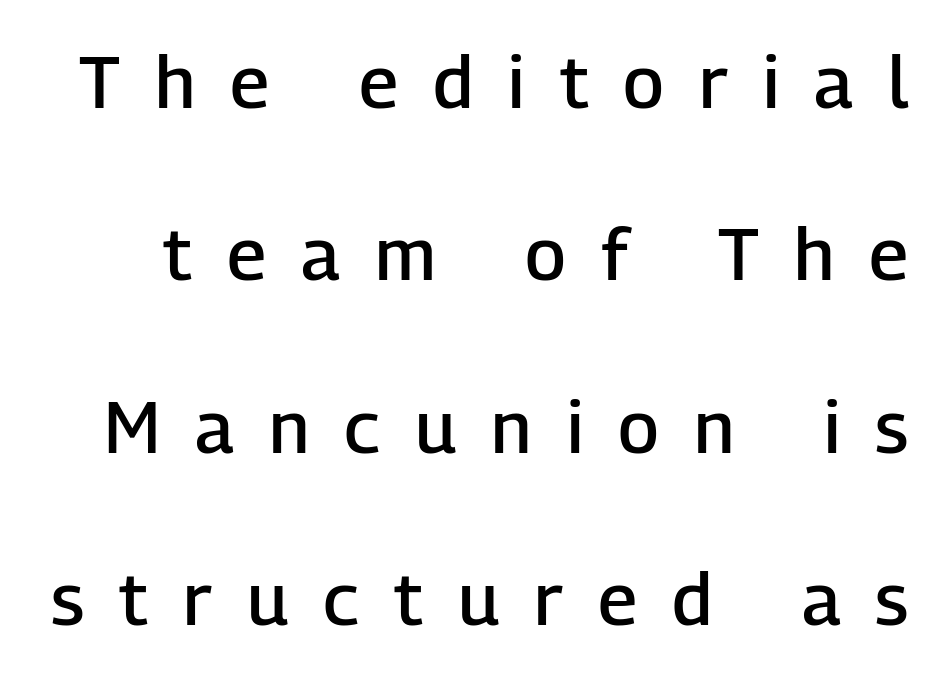
Here the glyphs are tracked loosely, breaking word shapes into spaced letters. Character widths vary here, with narrow letters taking less room than wide ones. The rendering shows plain stroke endings on the letterforms — a sans-serif design. Beneath every word, the page is bare.
